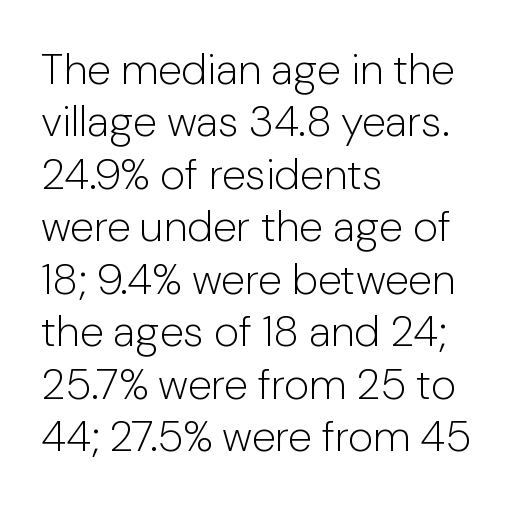
Q: Is the text bold? A: No.
Q: Is the text italic (slanted)? A: No, it is upright.
Q: Is the typeface a serif or a sans-serif typeface? A: Sans-serif.
Q: Is the text underlined? A: No.
Q: How is the paragraph aligned? A: Left-aligned.
Q: Is the spacing between letters normal or unusually wide? A: Normal.
Q: Width (condensed, normal, or wide)? A: Normal.
Q: Stroke contrast? A: Low.
Q: x-height? A: Medium.
Q: Monospaced? A: No.
